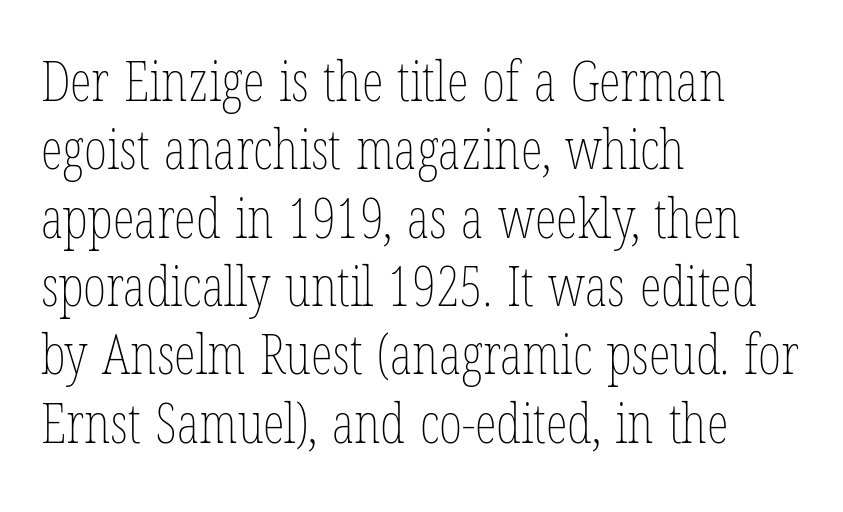
{"italic": "no", "bold": "no", "weight": "thin", "width": "condensed", "stroke_contrast": "low", "x_height": "medium", "monospaced": "no", "underline": "no", "align": "left", "line_spacing_ratio": 1.22, "letter_spacing": "normal", "letter_spacing_em": 0.0, "glyph_px": 56}
